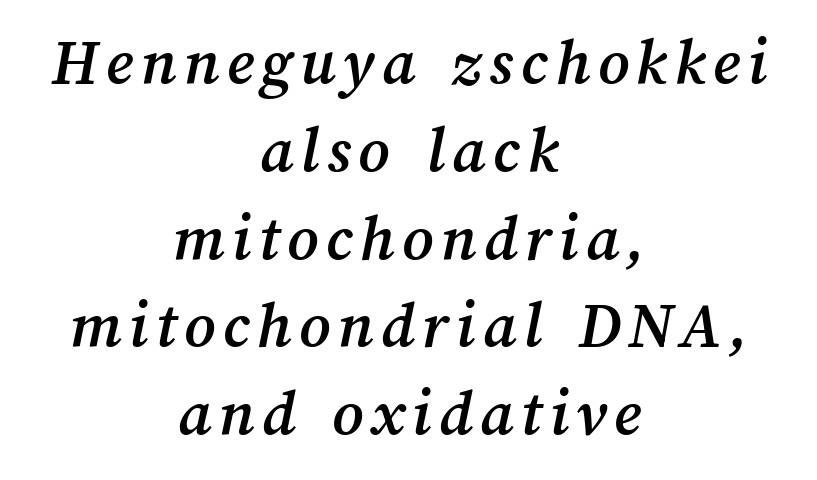
{"width": "normal", "stroke_contrast": "medium", "x_height": "medium", "monospaced": "no", "underline": "no", "align": "center", "line_spacing": "normal", "line_spacing_ratio": 1.31, "glyph_px": 67}
